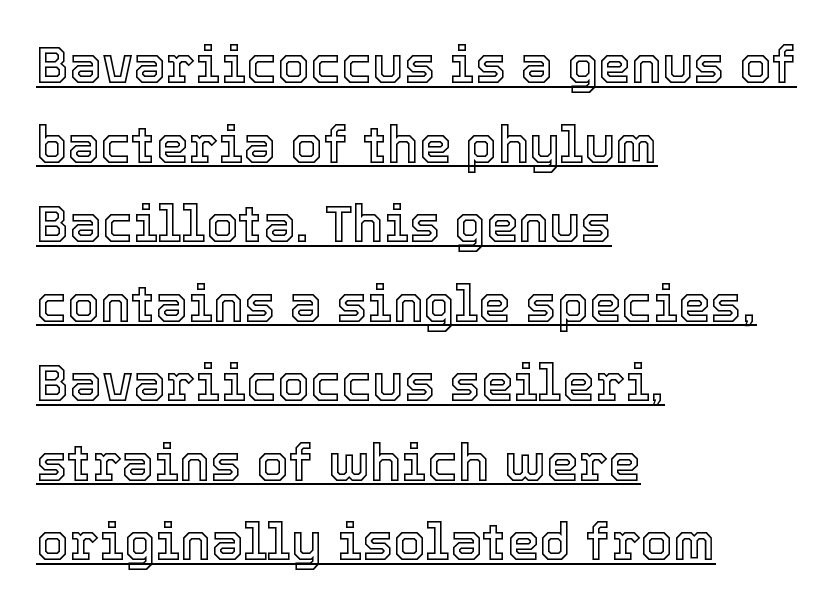
Q: Is the text italic (slanted)? A: No, it is upright.
Q: Is the text underlined? A: Yes.
Q: How is the paragraph aligned? A: Left-aligned.
Q: Is the spacing between letters normal or unusually wide? A: Normal.
Q: Is the spacing between lines tight, normal or loose? A: Normal.
Q: Width (condensed, normal, or wide)? A: Normal.
Q: x-height? A: Medium.
Q: Monospaced? A: No.
